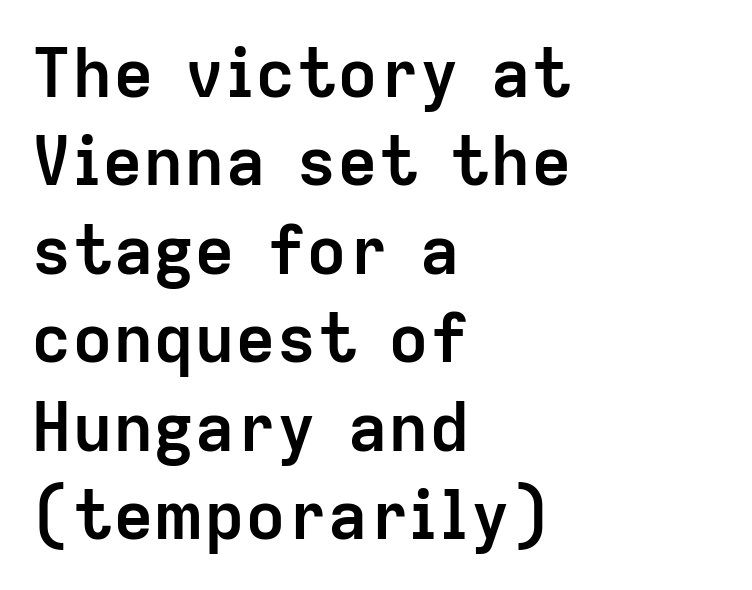
The image shows 68 px semibold sans-serif type, upright; set left-aligned, normal line spacing (1.3x), normal letter spacing, not underlined; low stroke contrast and a medium x-height.
